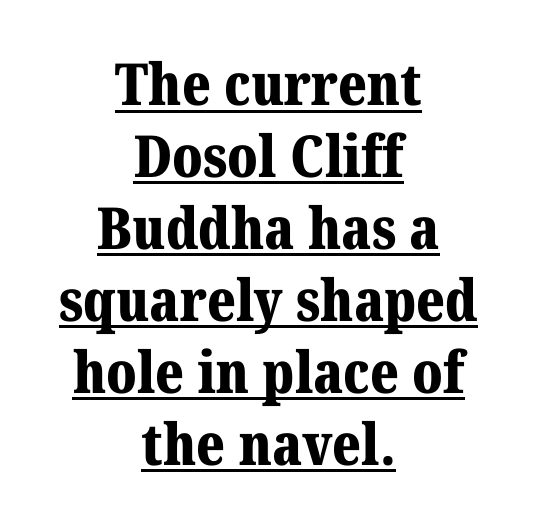
{"serif": "yes", "italic": "no", "bold": "yes", "weight": "bold", "width": "normal", "stroke_contrast": "medium", "x_height": "medium", "monospaced": "no", "underline": "yes", "align": "center", "line_spacing_ratio": 1.24, "letter_spacing": "normal", "letter_spacing_em": 0.0, "glyph_px": 58}
